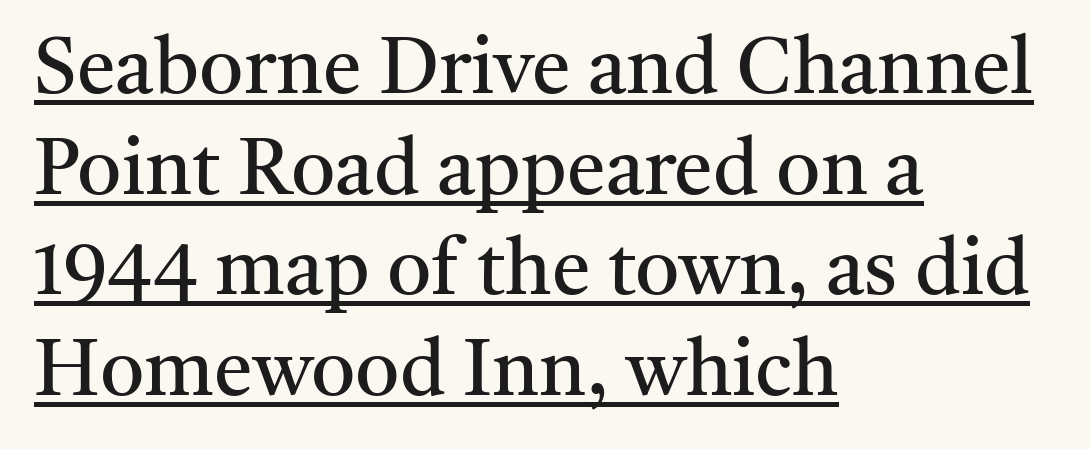
The rendering uses natural spacing where letterforms have individual widths. You can tell from the footed stems that serif type was used. Heaviness? Minimal to ordinary, like unemphasized prose. Layout note: lines flush left.
